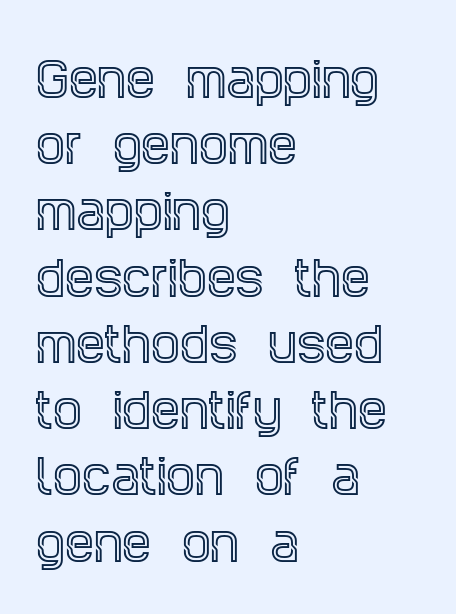
These lines keep a tight, regular rhythm from letter to letter. The ragged edge is on the right, which tells us the setting is flush left. The space between consecutive lines is moderate. Does the type have serifs? Yes, each stem ends in a small foot.
